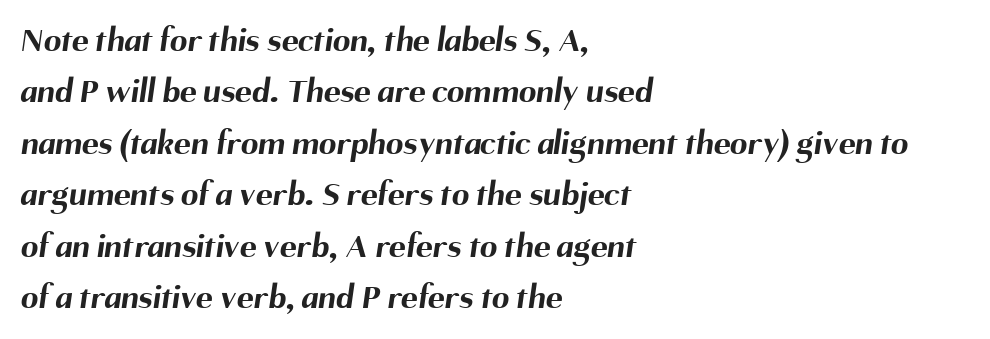
{"serif": "no", "bold": "yes", "weight": "bold", "width": "normal", "stroke_contrast": "medium", "x_height": "medium", "monospaced": "no", "underline": "no", "align": "left", "line_spacing": "normal", "line_spacing_ratio": 1.47, "letter_spacing": "normal", "letter_spacing_em": 0.0, "glyph_px": 35}
